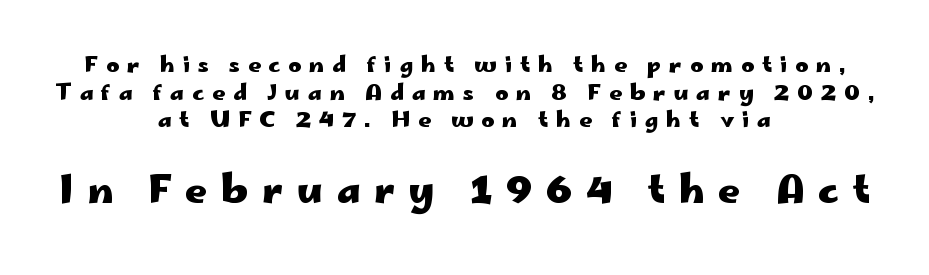
The image shows 38 px heavy, wide sans-serif type, upright; set centered, normal line spacing (1.26x), unusually wide letter spacing (+0.36 em), not underlined; the second (bottom) block is 1.73x larger; low stroke contrast and a small x-height.
